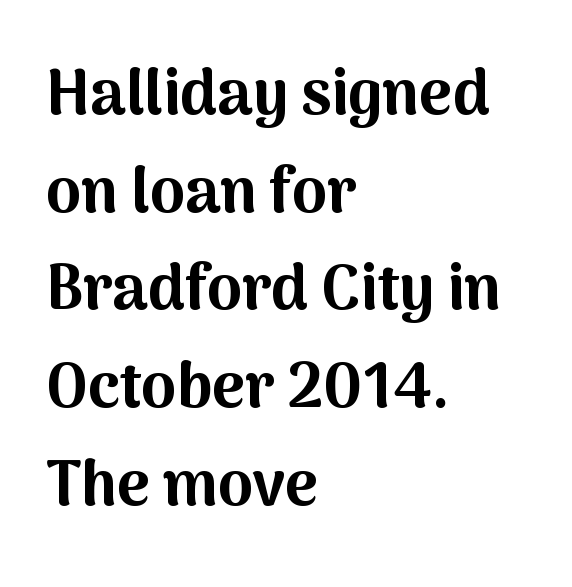
This sample is left-justified, so line endings fall wherever the words run out. Proportional: the letters do not fall into vertical columns. The lines sit at an ordinary, default distance from one another. The passage shown is typeset with a sans-serif family. The glyphs have the mass of a bold cut.
